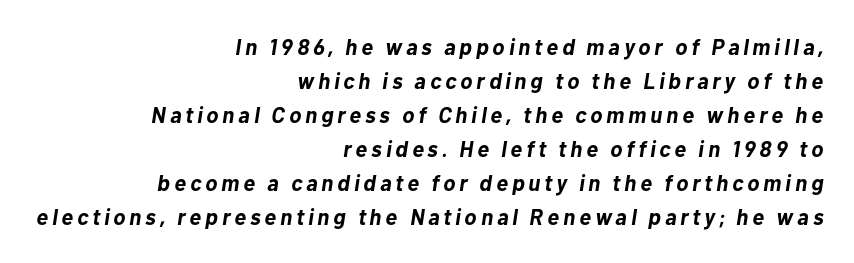
Q: Is the text bold? A: Yes.
Q: Is the text italic (slanted)? A: Yes, it leans right by about 10 degrees.
Q: Is the text underlined? A: No.
Q: How is the paragraph aligned? A: Right-aligned.
Q: Is the spacing between lines tight, normal or loose? A: Normal.
